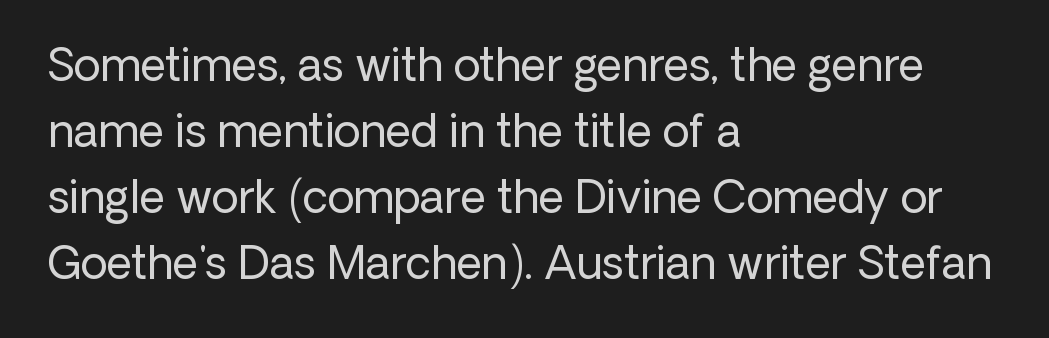
Q: Is the text bold? A: No.
Q: Is the text italic (slanted)? A: No, it is upright.
Q: Is the typeface a serif or a sans-serif typeface? A: Sans-serif.
Q: Is the text underlined? A: No.
Q: How is the paragraph aligned? A: Left-aligned.
Q: Is the spacing between letters normal or unusually wide? A: Normal.
Q: Is the spacing between lines tight, normal or loose? A: Normal.
Q: Width (condensed, normal, or wide)? A: Normal.
Q: Stroke contrast? A: Low.
Q: x-height? A: Medium.
Q: Monospaced? A: No.
